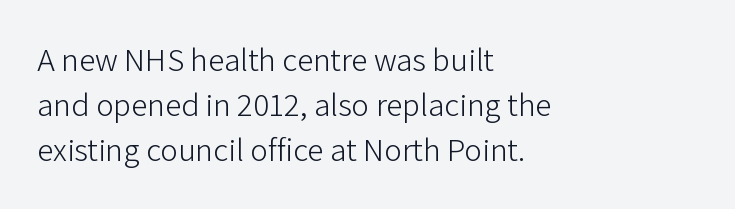
Q: Is the text bold? A: No.
Q: Is the text italic (slanted)? A: No, it is upright.
Q: Is the typeface a serif or a sans-serif typeface? A: Sans-serif.
Q: Is the text underlined? A: No.
Q: How is the paragraph aligned? A: Left-aligned.
Q: Is the spacing between letters normal or unusually wide? A: Normal.
Q: Is the spacing between lines tight, normal or loose? A: Normal.
Q: Width (condensed, normal, or wide)? A: Normal.
Q: Stroke contrast? A: Low.
Q: x-height? A: Medium.
Q: Monospaced? A: No.
